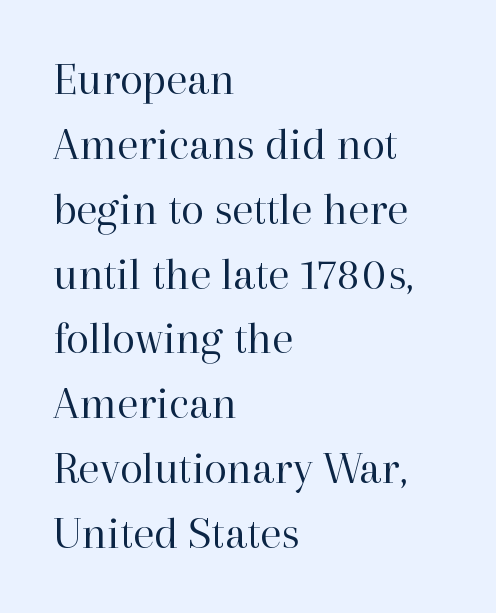
{"serif": "yes", "italic": "no", "bold": "no", "weight": "regular", "width": "normal", "stroke_contrast": "high", "x_height": "medium", "monospaced": "no", "underline": "no", "align": "left", "line_spacing": "normal", "line_spacing_ratio": 1.38, "letter_spacing": "normal", "letter_spacing_em": 0.0, "glyph_px": 47}
